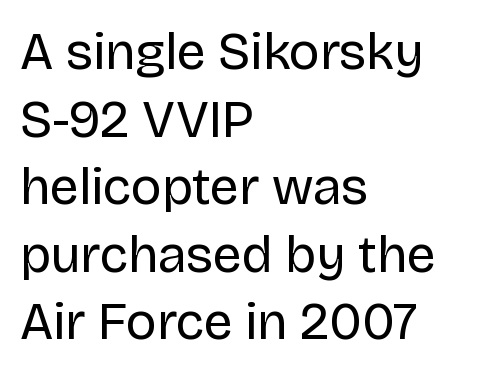
Tall strokes in this sample are plumb rather than angled. Students, observe: this is what conventionally led text looks like. The face used here is rendered with its standard letterfit. Each letter keeps its own natural width here, so spacing adapts to shape. Underlining? Definitely not there. Compared with a centered layout, this one pins lines to the left instead.
